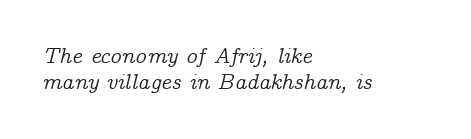
{"italic": "yes", "lean": "right", "slant_degrees": 14, "underline": "no", "align": "left", "line_spacing_ratio": 1.16, "letter_spacing": "normal", "letter_spacing_em": 0.0, "glyph_px": 22}
